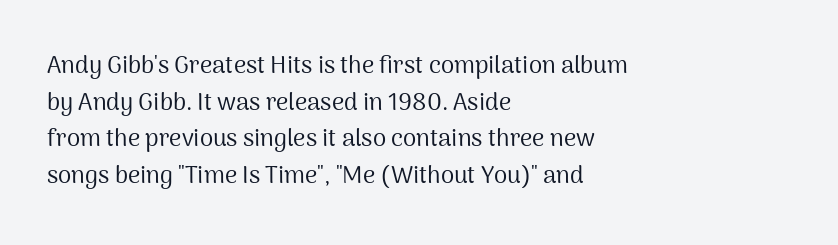
Standard letterfit; no display-style spreading of the glyphs. No chunkiness to these letters — they're not bold. This is roman type, the default non-slanted kind. Does the copy run flush right? No — it runs flush left.
